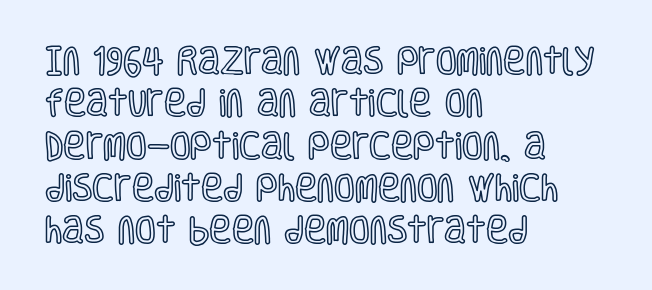
The rendering anchors every line to the left-hand side. A roman cut, with each character standing at attention. Here the designer chose a conventional face with non-uniform glyph widths. Letters rest on an invisible, unmarked baseline. The line texture is even and compact thanks to regular tracking. Regarding leading, the lines here are spaced in the standard way.
